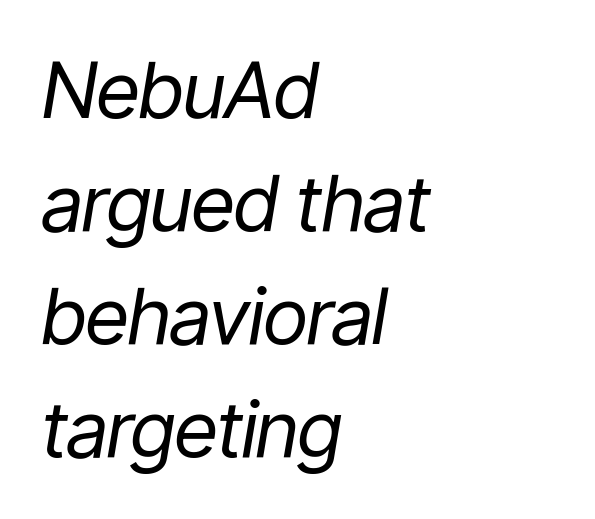
Q: Is the text bold? A: No.
Q: Is the text italic (slanted)? A: Yes, it leans right by about 9 degrees.
Q: Is the text underlined? A: No.
Q: How is the paragraph aligned? A: Left-aligned.
Q: Is the spacing between letters normal or unusually wide? A: Normal.
Q: Is the spacing between lines tight, normal or loose? A: Normal.
Q: Width (condensed, normal, or wide)? A: Condensed.
Q: Stroke contrast? A: Low.
Q: x-height? A: Medium.
Q: Monospaced? A: No.
